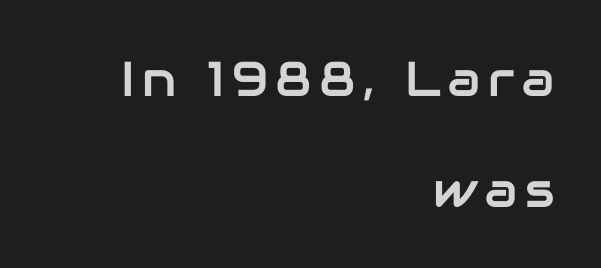
{"serif": "no", "italic": "no", "width": "normal", "stroke_contrast": "low", "x_height": "medium", "monospaced": "no", "underline": "no", "align": "right", "line_spacing": "loose", "line_spacing_ratio": 2.26, "glyph_px": 49}
